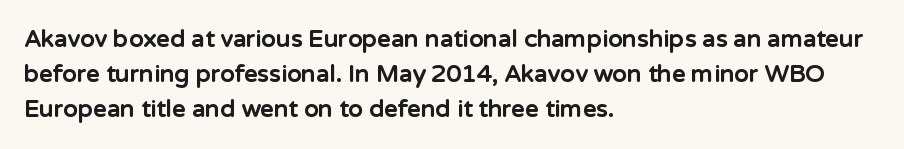
Q: Is the text bold? A: Yes.
Q: Is the text italic (slanted)? A: No, it is upright.
Q: Is the text underlined? A: No.
Q: How is the paragraph aligned? A: Left-aligned.
Q: Is the spacing between letters normal or unusually wide? A: Normal.
Q: Is the spacing between lines tight, normal or loose? A: Normal.
